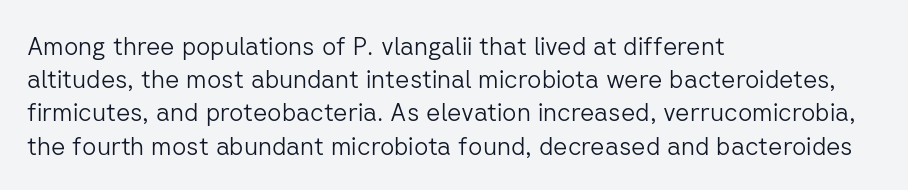
The image shows 25 px text type, upright; set left-aligned, normal line spacing (1.33x), normal letter spacing, not underlined.
